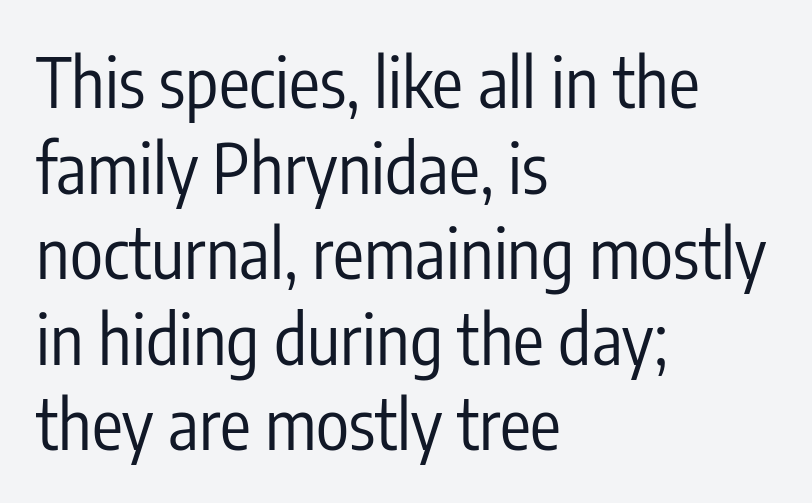
{"serif": "no", "italic": "no", "bold": "no", "weight": "regular", "width": "condensed", "stroke_contrast": "low", "x_height": "medium", "monospaced": "no", "underline": "no", "align": "left", "line_spacing_ratio": 1.24, "letter_spacing": "normal", "letter_spacing_em": 0.0, "glyph_px": 69}
